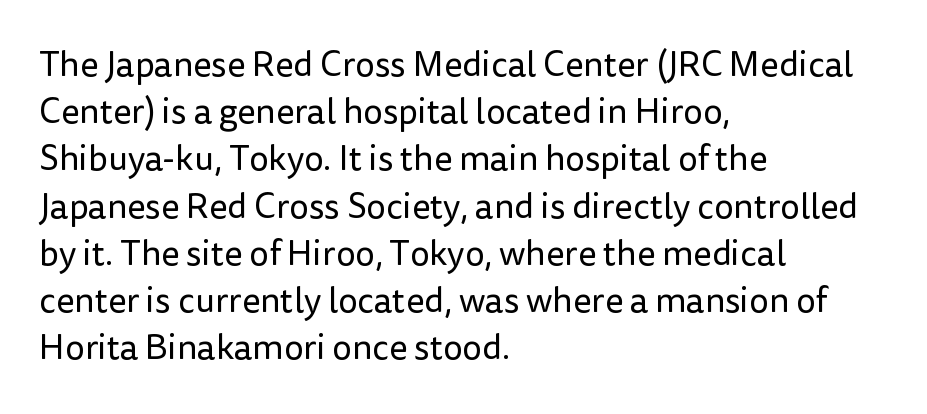
Posture: vertical. How would I describe the line gaps? Plain and ordinary. Type without underlining. Teacher's note: observe the even left margin — that is flush-left alignment. Characters follow at the spacing the type designer built in. Summary of weight: not heavy and not bold.
